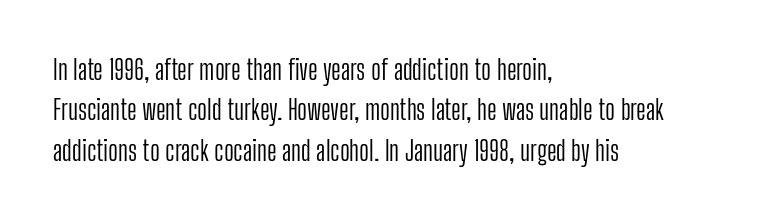
Q: Is the text bold? A: No.
Q: Is the text italic (slanted)? A: No, it is upright.
Q: Is the text underlined? A: No.
Q: How is the paragraph aligned? A: Left-aligned.
Q: Is the spacing between letters normal or unusually wide? A: Normal.
Q: Is the spacing between lines tight, normal or loose? A: Normal.
